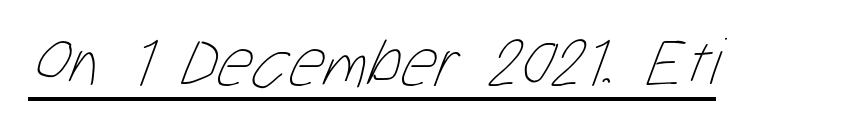
Q: Is the text bold? A: No.
Q: Is the text underlined? A: Yes.
Q: Is the spacing between letters normal or unusually wide? A: Normal.
Q: Width (condensed, normal, or wide)? A: Condensed.
Q: Stroke contrast? A: Low.
Q: x-height? A: Medium.
Q: Monospaced? A: No.
